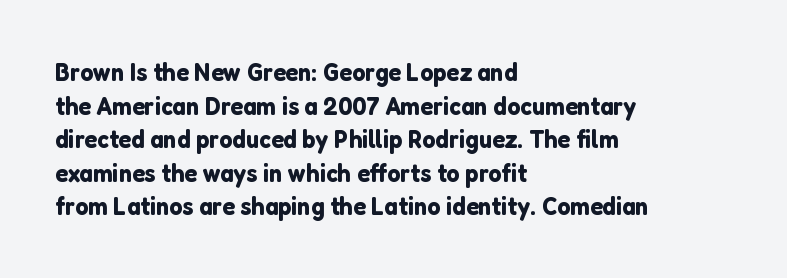
{"italic": "no", "underline": "no", "align": "left", "line_spacing": "normal", "line_spacing_ratio": 1.29, "letter_spacing": "normal", "letter_spacing_em": 0.0, "glyph_px": 26}
